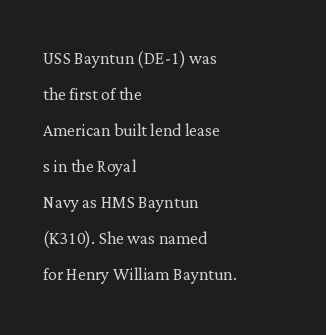
Q: Is the text bold? A: No.
Q: Is the text italic (slanted)? A: No, it is upright.
Q: Is the text underlined? A: No.
Q: How is the paragraph aligned? A: Left-aligned.
Q: Is the spacing between letters normal or unusually wide? A: Normal.
Q: Is the spacing between lines tight, normal or loose? A: Normal.
